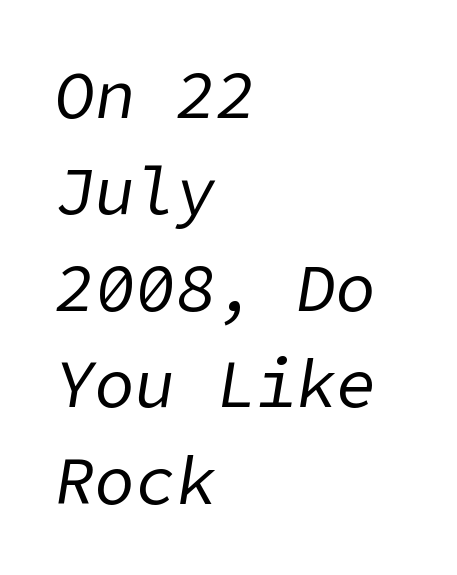
{"italic": "yes", "lean": "right", "slant_degrees": 9, "bold": "no", "weight": "regular", "width": "normal", "stroke_contrast": "low", "x_height": "medium", "underline": "no", "align": "left", "line_spacing": "normal", "line_spacing_ratio": 1.44, "letter_spacing": "normal", "letter_spacing_em": 0.0, "glyph_px": 67}
